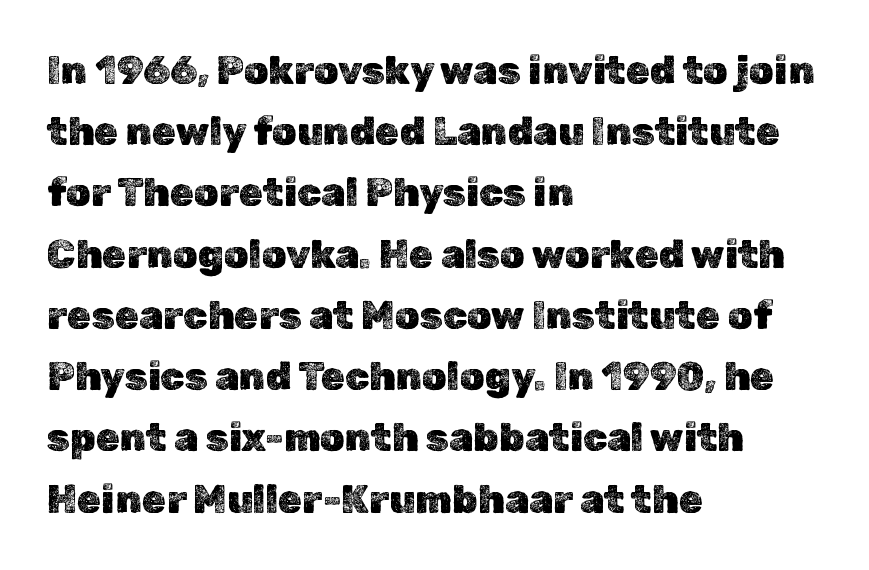
Horizontal alignment here is leftward, the default for most running prose. A typesetter would mark this as roman, not italic. Regarding leading, the lines here are spaced in the standard way. A typesetter would call this proportional, since set widths differ per character. Honestly, there is no underline to notice here at all. The face used here is rendered with its standard letterfit.
